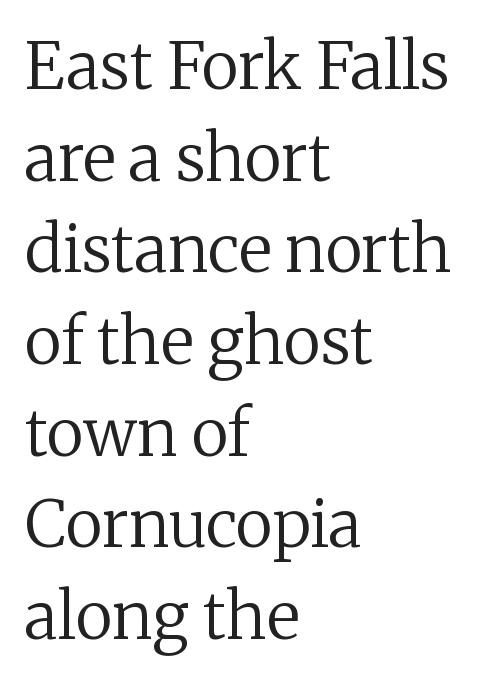
Proportional: the letters do not fall into vertical columns. This is serif lettering, the kind often seen in printed books. Line spacing here is normal. When letters stand straight like this, we call the style roman or upright. This sample uses plain, unmodified letter spacing.
